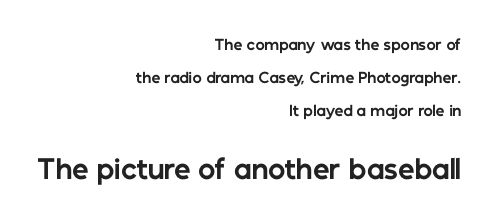
Q: Is the text bold? A: Yes.
Q: Is the text italic (slanted)? A: No, it is upright.
Q: Is the text underlined? A: No.
Q: How is the paragraph aligned? A: Right-aligned.
Q: Is the spacing between letters normal or unusually wide? A: Normal.
Q: Is the spacing between lines tight, normal or loose? A: Loose.
Q: Which block of text is set in a larger size, the first (top) or the second (bottom)? A: The second (bottom) one.
